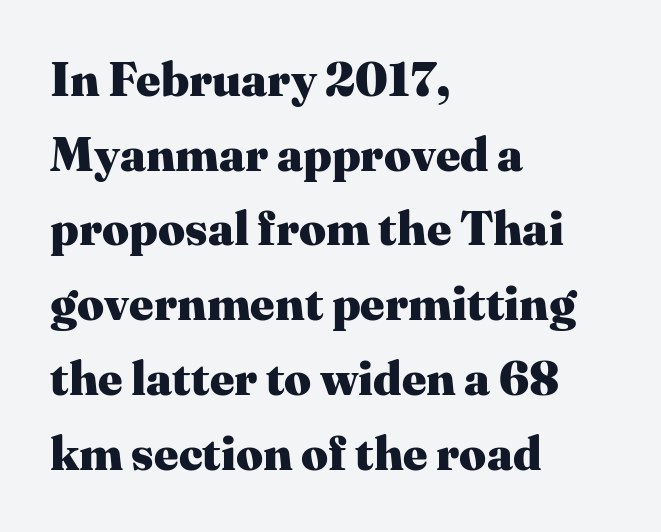
Type style note: has serifs. A full-strength bold gives these letters their thick strokes. Note the varied advance widths — an 'i' is clearly narrower than an 'm'. Nope, not italic — everything's standing straight. The rendering keeps characters at their native spacing.
